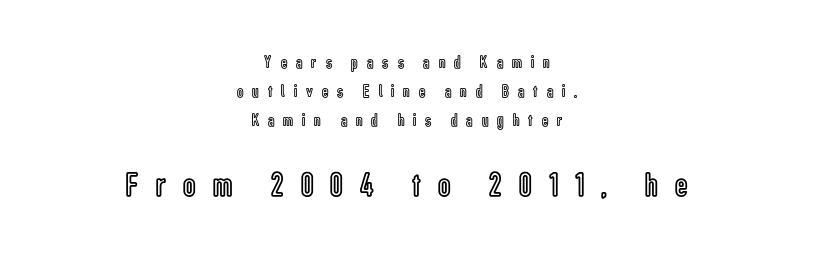
The image shows 35 px condensed type, upright; set centered, normal line spacing (1.61x), unusually wide letter spacing (+0.5 em), not underlined; the second (bottom) block is 1.94x larger; a medium x-height.
